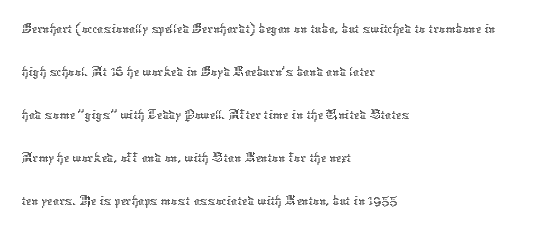
Q: Is the text bold? A: No.
Q: Is the text italic (slanted)? A: No, it is upright.
Q: Is the text underlined? A: No.
Q: How is the paragraph aligned? A: Left-aligned.
Q: Is the spacing between letters normal or unusually wide? A: Normal.
Q: Is the spacing between lines tight, normal or loose? A: Normal.
Q: Width (condensed, normal, or wide)? A: Normal.
Q: Stroke contrast? A: Low.
Q: x-height? A: Medium.
Q: Monospaced? A: No.
